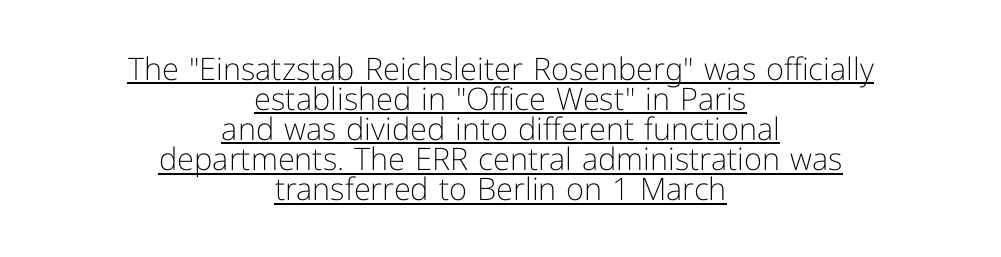
Characters remain perfectly vertical along every line. The paragraph shown floats in the horizontal middle. Nobody touched the tracking dial on this one. Letterform terminals end flat and unadorned throughout the passage.
